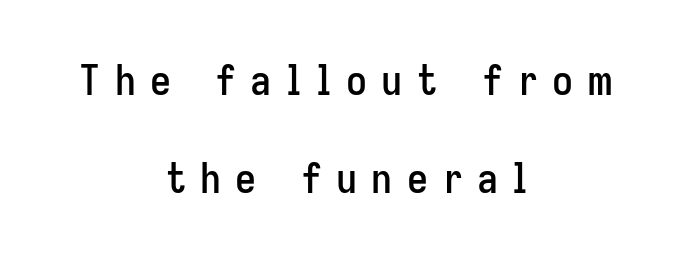
Q: Is the text italic (slanted)? A: No, it is upright.
Q: Is the typeface a serif or a sans-serif typeface? A: Sans-serif.
Q: Is the text underlined? A: No.
Q: How is the paragraph aligned? A: Centered.
Q: Is the spacing between letters normal or unusually wide? A: Unusually wide.
Q: Is the spacing between lines tight, normal or loose? A: Loose.
Q: Width (condensed, normal, or wide)? A: Condensed.
Q: Stroke contrast? A: Low.
Q: x-height? A: Medium.
Q: Monospaced? A: No.
